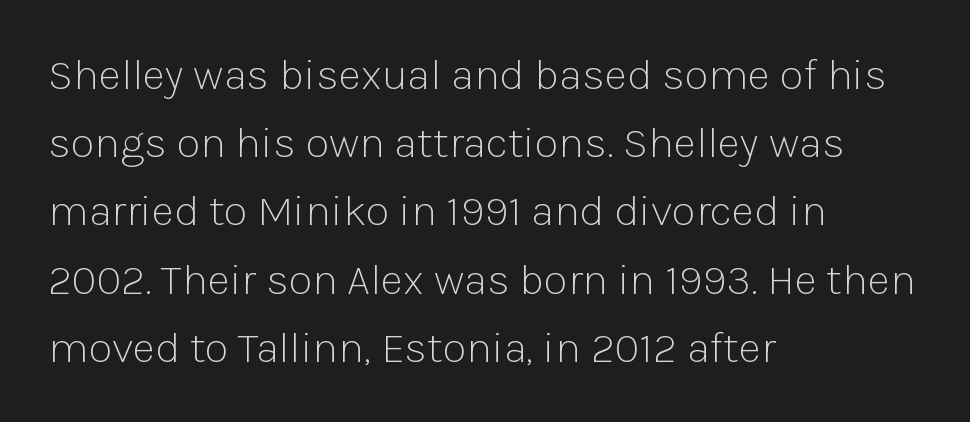
The image shows 44 px light sans-serif type, upright; set left-aligned, normal line spacing (1.55x), normal letter spacing, not underlined; low stroke contrast and a medium x-height.
